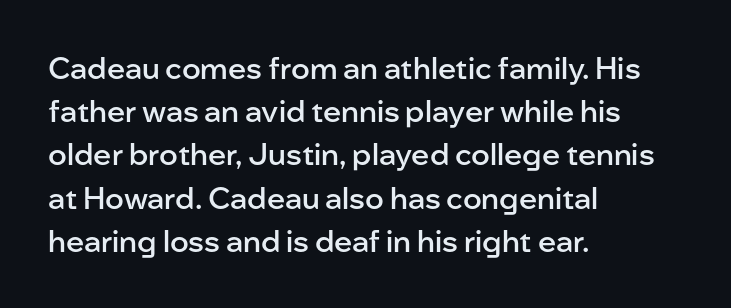
Unmarked baselines from the first word to the last. Proportional: the letters do not fall into vertical columns. Quick note: interline space is typical. The type family on display is of the sans-serif kind. The tracking reads as untouched default to a designer's eye.
